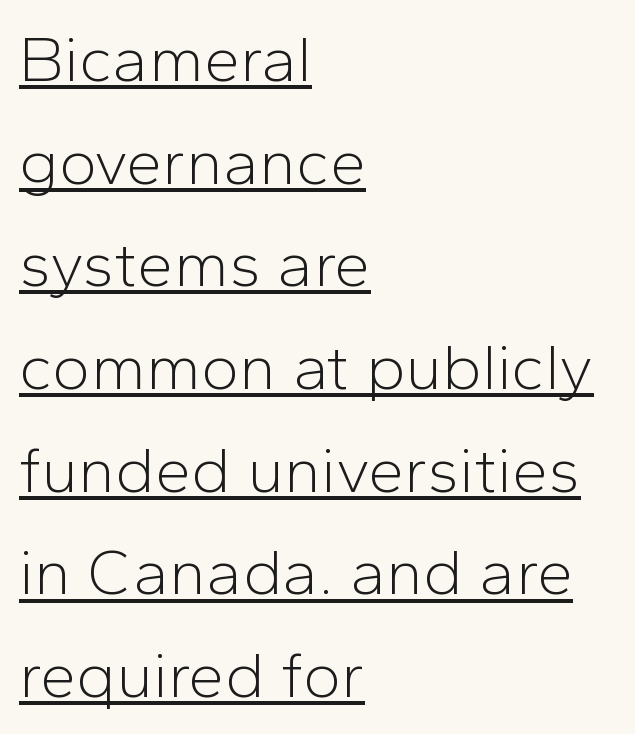
Q: Is the text bold? A: No.
Q: Is the text italic (slanted)? A: No, it is upright.
Q: Is the typeface a serif or a sans-serif typeface? A: Sans-serif.
Q: Is the text underlined? A: Yes.
Q: How is the paragraph aligned? A: Left-aligned.
Q: Is the spacing between letters normal or unusually wide? A: Normal.
Q: Is the spacing between lines tight, normal or loose? A: Normal.
Q: Width (condensed, normal, or wide)? A: Normal.
Q: Stroke contrast? A: Low.
Q: x-height? A: Medium.
Q: Monospaced? A: No.
